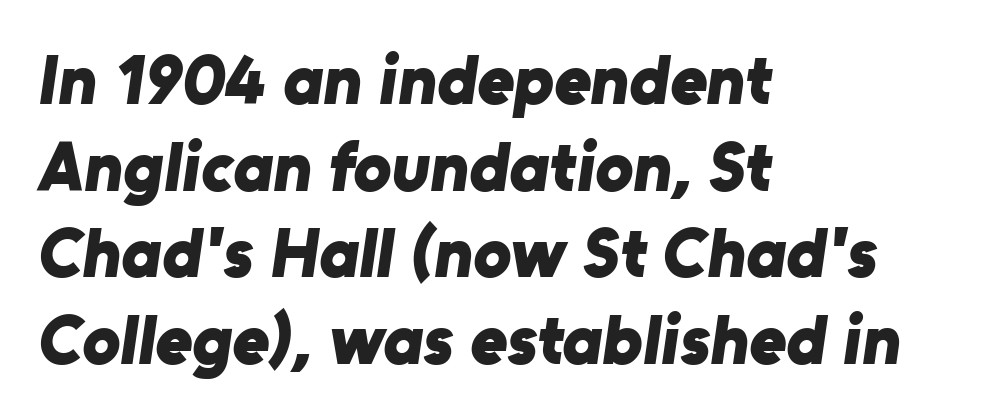
The image shows 71 px bold sans-serif type; set left-aligned, line spacing 1.22x, normal letter spacing, not underlined; low stroke contrast and a medium x-height.
